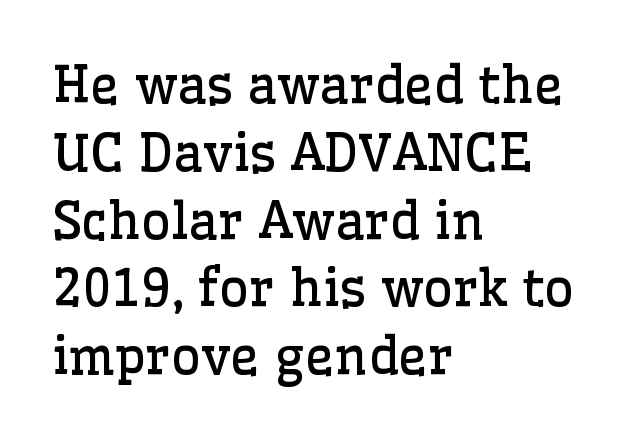
The strip under each line holds only bare page. Vertically, the passage feels balanced, rows spaced as you'd expect. Think of a printed novel: that variable character pitch is what you see here. Heft: none added — not bold. Each letter's strokes conclude with small projecting serifs.
